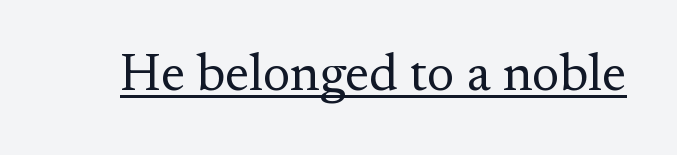
{"serif": "yes", "italic": "no", "bold": "no", "weight": "regular", "width": "normal", "stroke_contrast": "medium", "x_height": "small", "monospaced": "no", "underline": "yes", "letter_spacing": "normal", "letter_spacing_em": 0.0, "glyph_px": 52}
